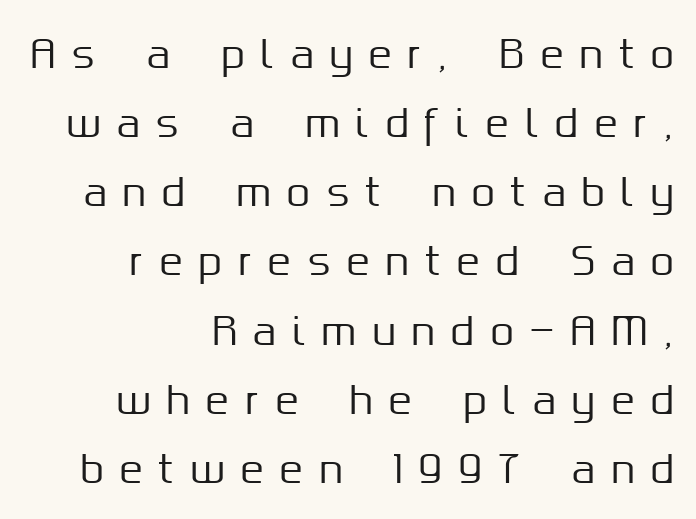
The image shows 38 px sans-serif type, upright; set right-aligned, line spacing 1.82x, unusually wide letter spacing (+0.43 em), not underlined; medium stroke contrast and a medium x-height.
